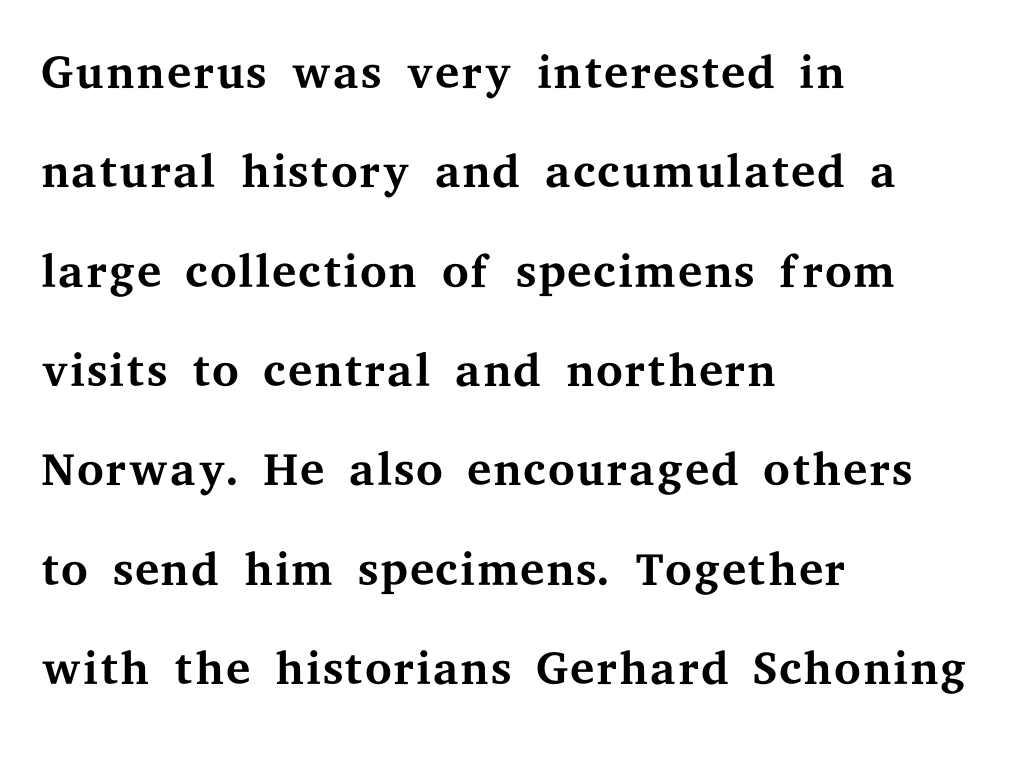
The typesetting does not lean heavy: it is not bold. Just letters on the line, the space beneath them empty. Ordinary non-slanted type is in use. The font family rendered here belongs to the serif group.
